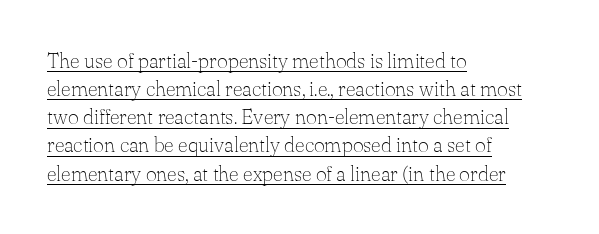
Is this a heavy cut? Hardly; it is regular or lighter. A baseline rule has been typeset under these characters. Every stem runs plumb, perpendicular to the baseline. The lines sit at an ordinary, default distance from one another. These lines are set flush left with a ragged right edge. Short note: letters normally spaced.
